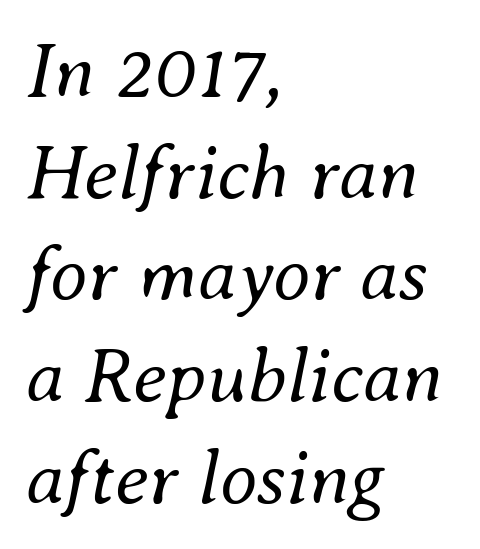
{"italic": "yes", "lean": "right", "slant_degrees": 8, "bold": "no", "weight": "regular", "width": "normal", "stroke_contrast": "medium", "x_height": "small", "monospaced": "no", "underline": "no", "align": "left", "line_spacing": "normal", "line_spacing_ratio": 1.32, "letter_spacing": "normal", "letter_spacing_em": 0.0, "glyph_px": 77}
